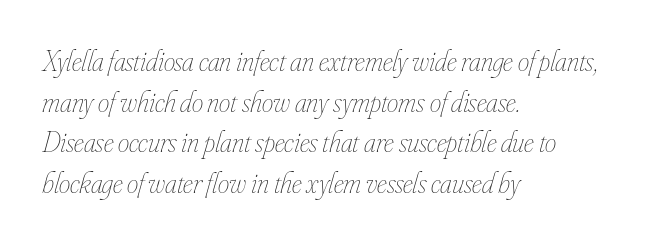
The image shows 29 px thin, condensed type, italic (leaning right); set left-aligned, normal line spacing (1.4x), normal letter spacing, not underlined; low stroke contrast and a small x-height.
